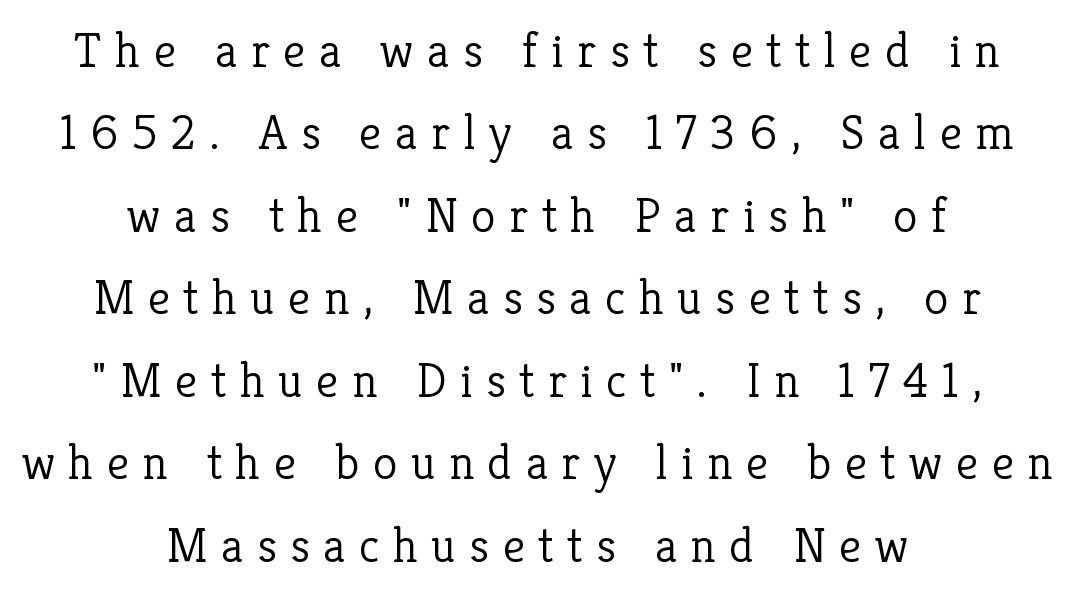
In terms of letterspacing, this is a distinctly airy, spread setting. Does the lettering tilt? It doesn't — this is upright. The text was rendered using a seriffed face with decorative stroke endings. No extra ink here — the face is not bold. A student would call this center alignment; a typographer would say set centered.
